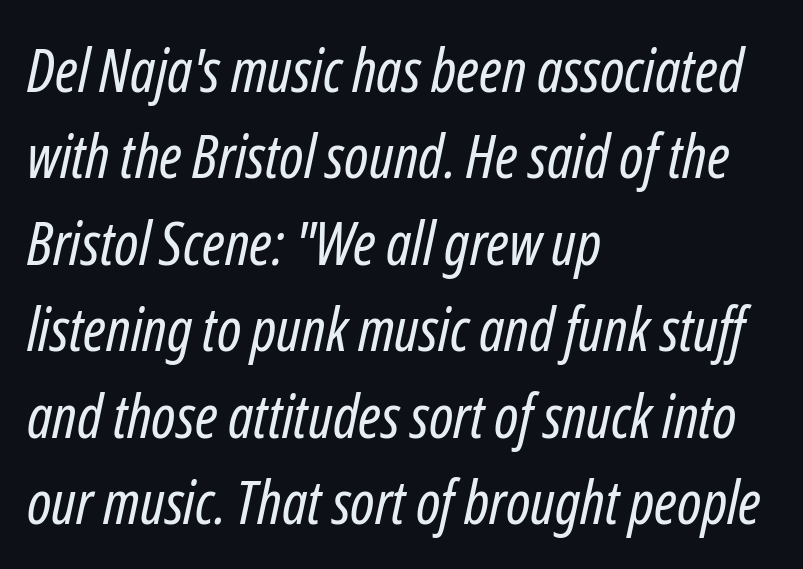
The lines in this sample share a left origin and differ only in where they stop. Does the lettering tilt? It does — this is italic. Weight: not bold — regular or lighter. Honestly, there is no underline to notice here at all. Here the designer chose a conventional face with non-uniform glyph widths. Glyph-to-glyph distance matches everyday printed text.
